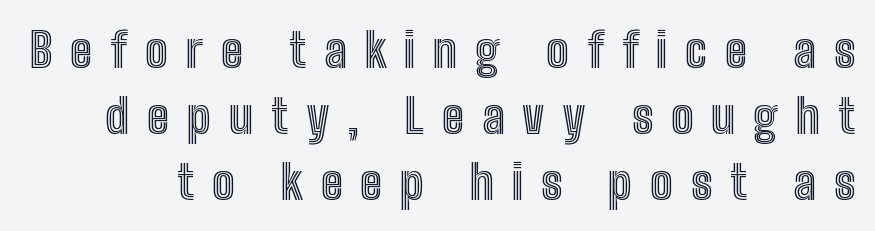
Q: Is the text italic (slanted)? A: No, it is upright.
Q: Is the text underlined? A: No.
Q: Is the spacing between letters normal or unusually wide? A: Unusually wide.
Q: Is the spacing between lines tight, normal or loose? A: Normal.
Q: Width (condensed, normal, or wide)? A: Condensed.
Q: x-height? A: Medium.
Q: Monospaced? A: No.
